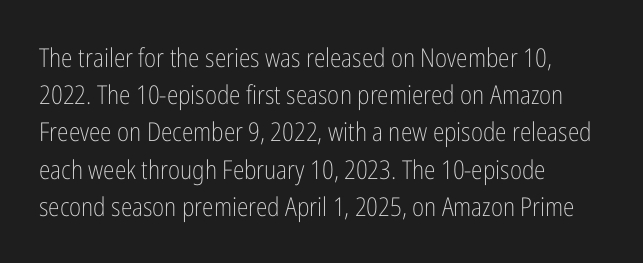
{"italic": "no", "bold": "no", "underline": "no", "align": "left", "line_spacing": "normal", "line_spacing_ratio": 1.43, "letter_spacing": "normal", "letter_spacing_em": 0.0, "glyph_px": 26}
